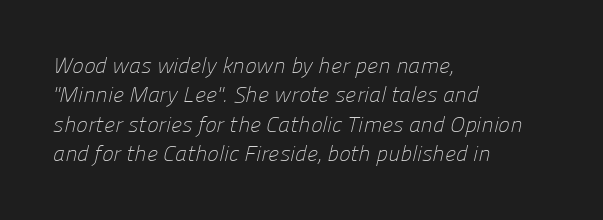
{"bold": "no", "underline": "no", "align": "left", "line_spacing": "normal", "line_spacing_ratio": 1.34, "letter_spacing": "normal", "letter_spacing_em": 0.0, "glyph_px": 22}
